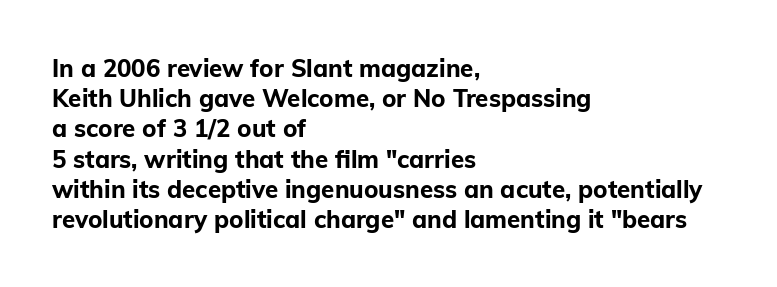
Q: Is the text bold? A: Yes.
Q: Is the text italic (slanted)? A: No, it is upright.
Q: Is the text underlined? A: No.
Q: How is the paragraph aligned? A: Left-aligned.
Q: Is the spacing between letters normal or unusually wide? A: Normal.
Q: Is the spacing between lines tight, normal or loose? A: Normal.
